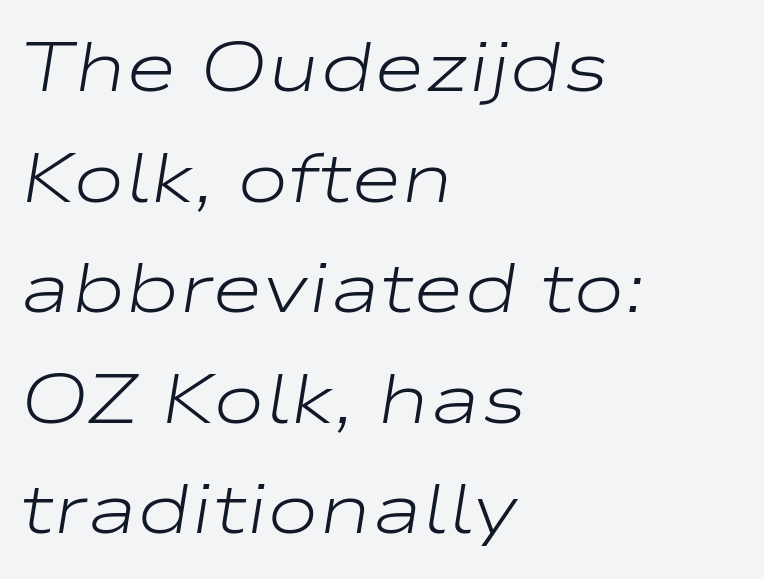
This sample has the flowing, uneven cadence of proportional lettering. The foot of each line stays bare and open. Heft: none added — not bold. The paragraph has a hard left edge and a soft right edge. Italic? Definitely — the glyphs are oblique. Vertically, the passage feels balanced, rows spaced as you'd expect.
